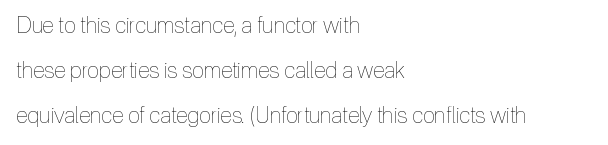
{"italic": "no", "bold": "no", "underline": "no", "align": "left", "line_spacing": "loose", "line_spacing_ratio": 2.04, "letter_spacing": "normal", "letter_spacing_em": 0.0, "glyph_px": 22}
